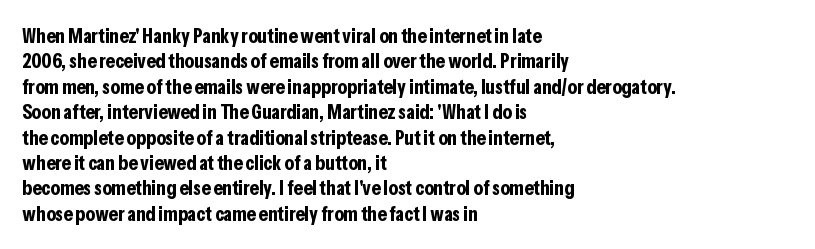
The gaps between neighbouring characters are ordinary and unremarkable. Heavy, bold letterforms. Posture: straight, roman, zero tilt. Caption: multi-line text, flush left, ragged right. Clear beneath every line of the passage.
